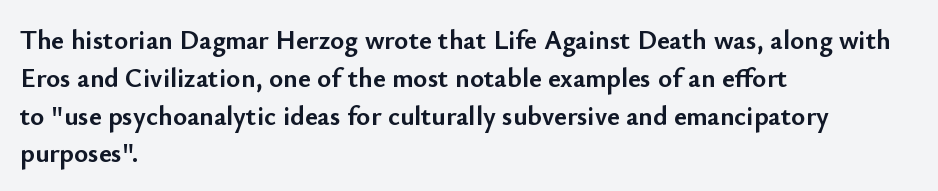
The image shows 27 px bold type, upright; set left-aligned, normal line spacing (1.4x), normal letter spacing, not underlined.
